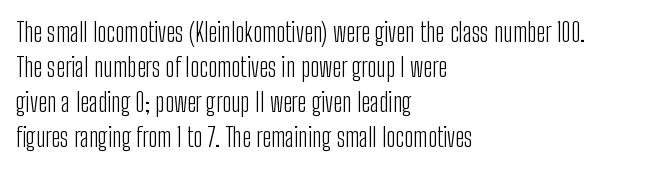
{"italic": "no", "bold": "no", "underline": "no", "align": "left", "line_spacing": "normal", "line_spacing_ratio": 1.35, "letter_spacing": "normal", "letter_spacing_em": 0.0, "glyph_px": 26}
